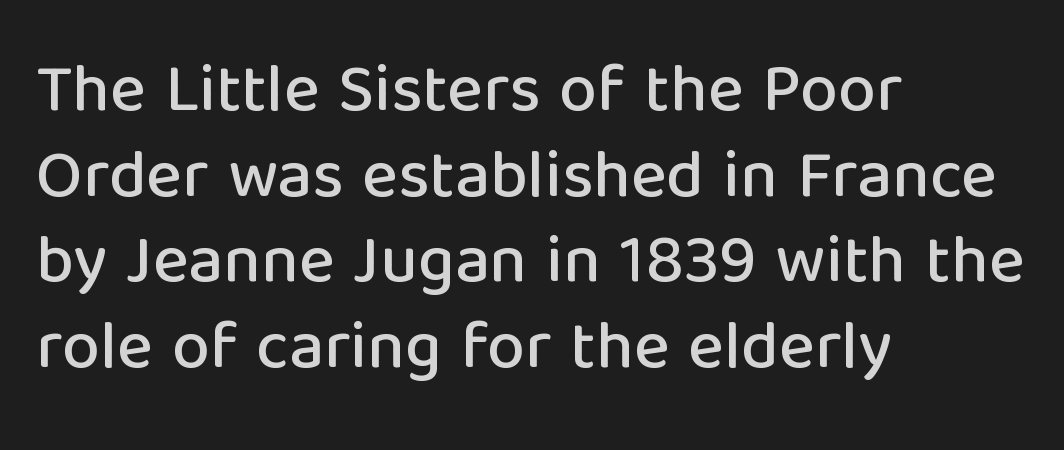
The image shows 68 px sans-serif type, upright; set left-aligned, normal line spacing (1.26x), normal letter spacing, not underlined; low stroke contrast and a medium x-height.
